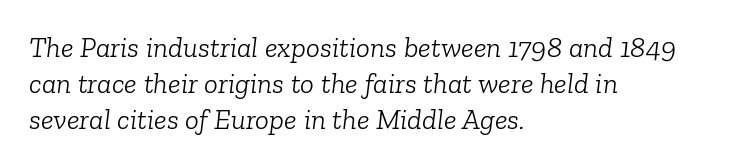
Q: Is the text bold? A: No.
Q: Is the text italic (slanted)? A: Yes, it leans right by about 6 degrees.
Q: Is the typeface a serif or a sans-serif typeface? A: Serif.
Q: Is the text underlined? A: No.
Q: How is the paragraph aligned? A: Left-aligned.
Q: Is the spacing between letters normal or unusually wide? A: Normal.
Q: Is the spacing between lines tight, normal or loose? A: Normal.
Q: Width (condensed, normal, or wide)? A: Normal.
Q: Stroke contrast? A: Low.
Q: x-height? A: Medium.
Q: Monospaced? A: No.
